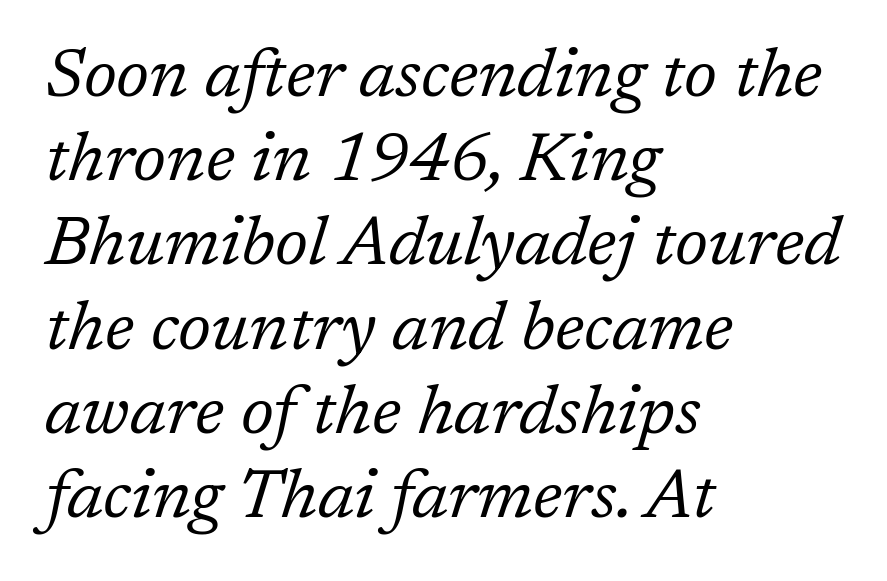
Q: Is the text bold? A: No.
Q: Is the text italic (slanted)? A: Yes, it leans right by about 17 degrees.
Q: Is the typeface a serif or a sans-serif typeface? A: Serif.
Q: Is the text underlined? A: No.
Q: How is the paragraph aligned? A: Left-aligned.
Q: Is the spacing between letters normal or unusually wide? A: Normal.
Q: Width (condensed, normal, or wide)? A: Normal.
Q: Stroke contrast? A: Low.
Q: x-height? A: Medium.
Q: Monospaced? A: No.
